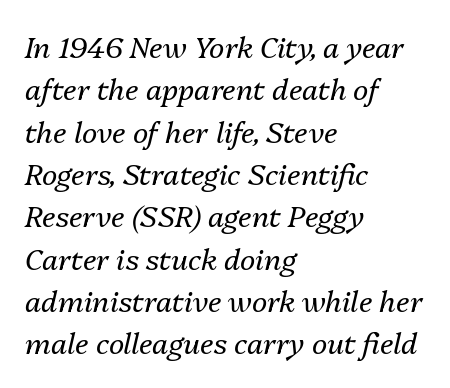
A typesetter would call this proportional, since set widths differ per character. Each stroke keeps to a modest, everyday thickness or less. The lines are quadded left. Quick note: interline space is typical. Between one letter and the next there's only the usual sliver of space.
